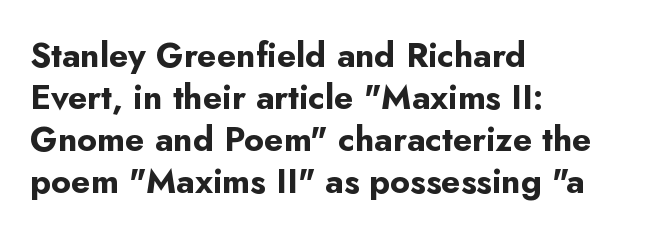
Q: Is the text bold? A: Yes.
Q: Is the text italic (slanted)? A: No, it is upright.
Q: Is the typeface a serif or a sans-serif typeface? A: Sans-serif.
Q: Is the text underlined? A: No.
Q: How is the paragraph aligned? A: Left-aligned.
Q: Is the spacing between letters normal or unusually wide? A: Normal.
Q: Width (condensed, normal, or wide)? A: Normal.
Q: Stroke contrast? A: Low.
Q: x-height? A: Small.
Q: Monospaced? A: No.
